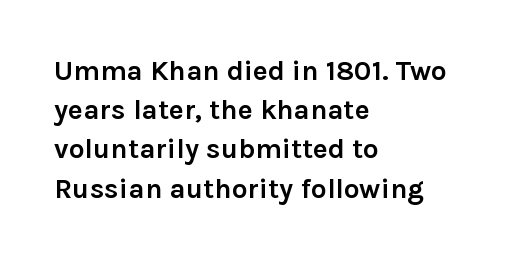
The image shows 28 px semibold sans-serif type, upright; set left-aligned, normal line spacing (1.4x), normal letter spacing, not underlined; low stroke contrast and a medium x-height.
